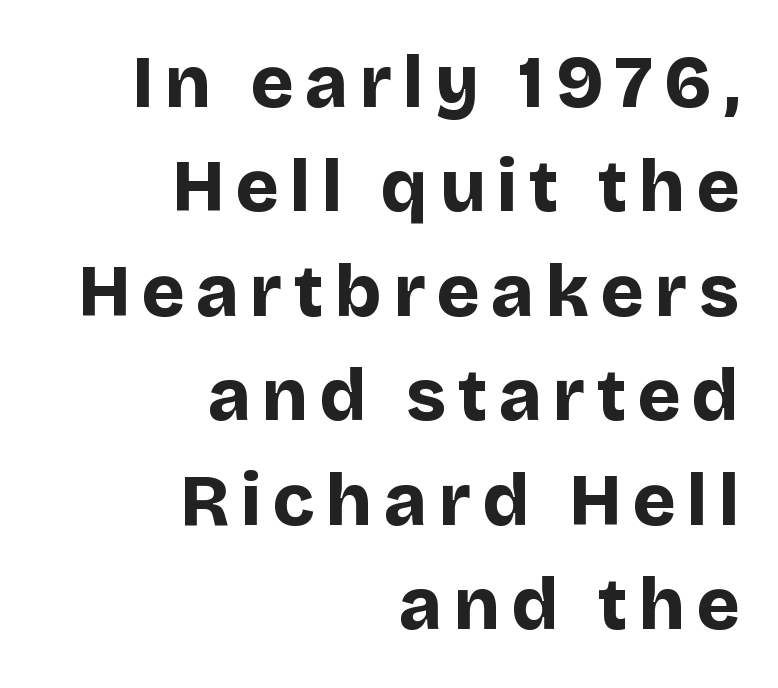
Q: Is the text bold? A: Yes.
Q: Is the text italic (slanted)? A: No, it is upright.
Q: Is the typeface a serif or a sans-serif typeface? A: Sans-serif.
Q: Is the text underlined? A: No.
Q: How is the paragraph aligned? A: Right-aligned.
Q: Is the spacing between lines tight, normal or loose? A: Normal.
Q: Width (condensed, normal, or wide)? A: Normal.
Q: Stroke contrast? A: Low.
Q: x-height? A: Large.
Q: Monospaced? A: No.
